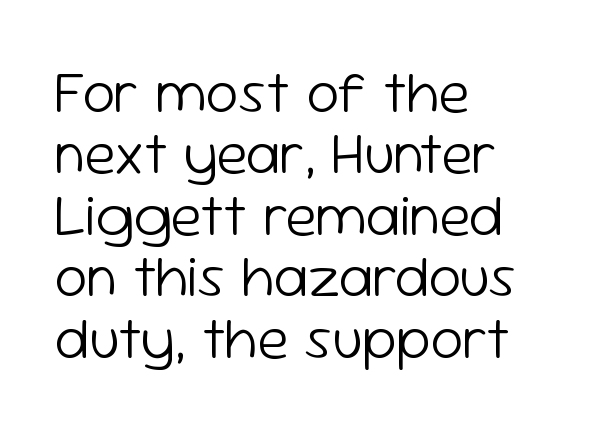
{"serif": "no", "italic": "no", "bold": "no", "weight": "light", "width": "normal", "stroke_contrast": "low", "x_height": "medium", "monospaced": "no", "underline": "no", "align": "left", "line_spacing": "tight", "line_spacing_ratio": 1.06, "letter_spacing": "normal", "letter_spacing_em": 0.0, "glyph_px": 58}
